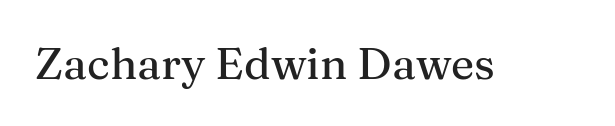
Q: Is the text italic (slanted)? A: No, it is upright.
Q: Is the typeface a serif or a sans-serif typeface? A: Serif.
Q: Is the text underlined? A: No.
Q: Is the spacing between letters normal or unusually wide? A: Normal.
Q: Width (condensed, normal, or wide)? A: Normal.
Q: Stroke contrast? A: Medium.
Q: x-height? A: Medium.
Q: Monospaced? A: No.
